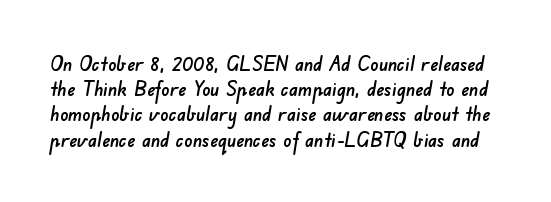
The image shows 20 px text type; set normal line spacing (1.26x), normal letter spacing, not underlined.
